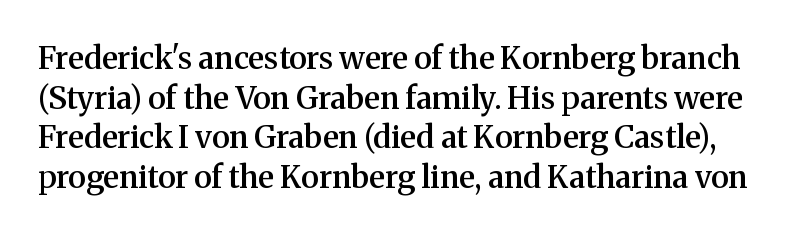
The image shows 31 px semibold serif type, upright; set normal line spacing (1.28x), normal letter spacing, not underlined; medium stroke contrast and a medium x-height.
